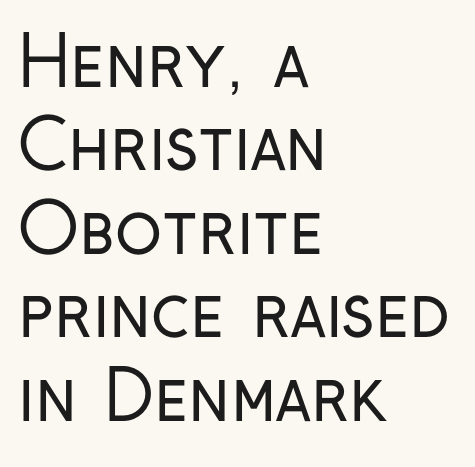
The font's upright variant was chosen for this text. Do the characters align in a grid? No, the font is proportional. Is the type heavy? It reads as light-to-regular instead. Inter-character spacing is left at the font's built-in metrics. This sample uses a sans-serif face.
